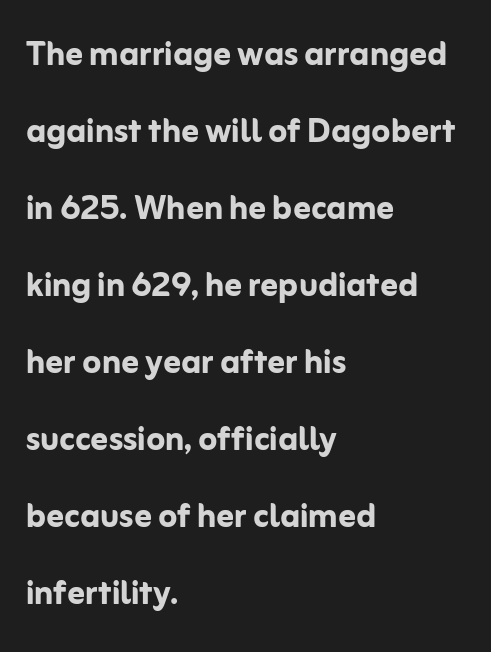
Has an underline been added? It has not. Does the lettering tilt? It doesn't — this is upright. A typesetter would call this proportional, since set widths differ per character. The horizontal fit of the characters is conventional and even. Every row of glyphs begins at an identical x-position on the left. The characters display no serif detailing; their extremities are plain.
